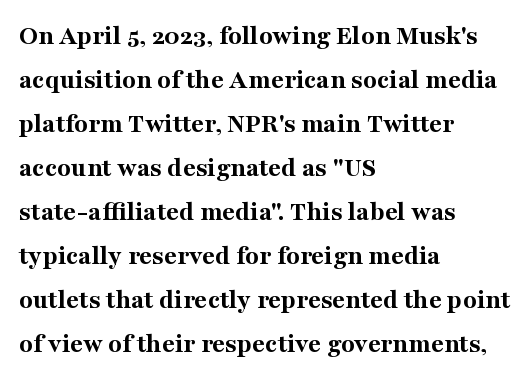
Think of a printed novel: that variable character pitch is what you see here. The gaps between neighbouring characters are ordinary and unremarkable. The space directly below the letters is spotless. The font is running at its bold setting. Vertical strokes here are truly vertical. Look at the bottom of the vertical strokes: they flare into serifs here.
